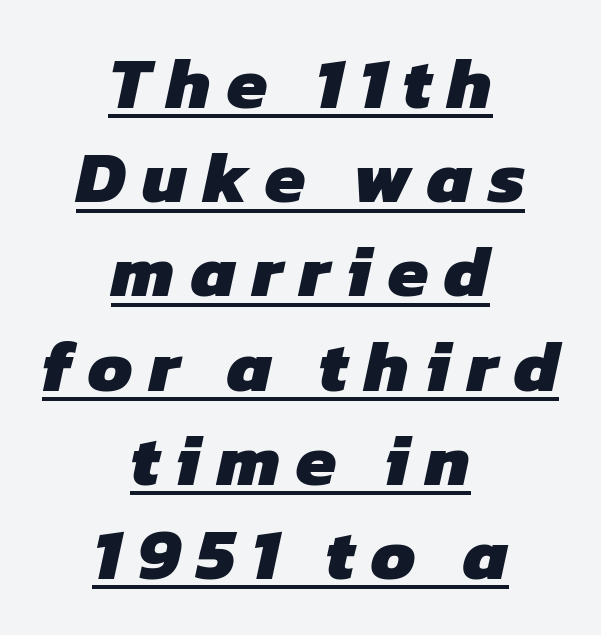
{"serif": "no", "bold": "yes", "weight": "heavy", "width": "normal", "stroke_contrast": "low", "x_height": "medium", "monospaced": "no", "underline": "yes", "align": "center", "line_spacing": "normal", "line_spacing_ratio": 1.29, "letter_spacing": "wide", "letter_spacing_em": 0.22, "glyph_px": 73}
